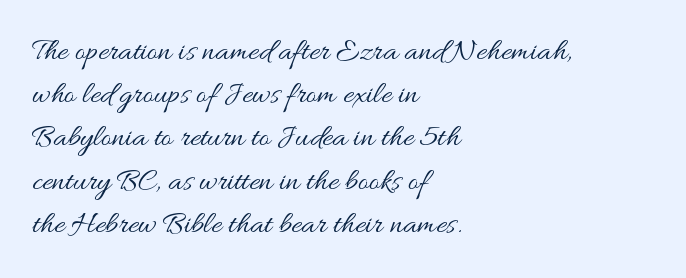
Q: Is the text bold? A: No.
Q: Is the text italic (slanted)? A: Yes.
Q: Is the text underlined? A: No.
Q: How is the paragraph aligned? A: Left-aligned.
Q: Is the spacing between letters normal or unusually wide? A: Normal.
Q: Is the spacing between lines tight, normal or loose? A: Normal.
Q: Width (condensed, normal, or wide)? A: Wide.
Q: Stroke contrast? A: Medium.
Q: x-height? A: Small.
Q: Monospaced? A: No.
